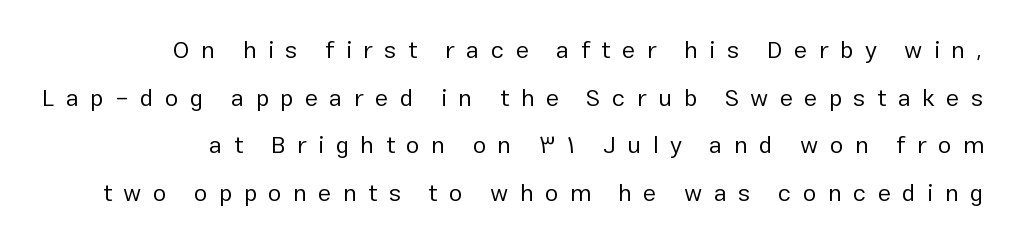
Vertically, the passage feels expansive, rows floating well apart. Stems here are at most as thick as an everyday book face. Underline: absent. The lettering stays uniformly vertical, giving the passage a roman look. Does extra space separate the letters? Yes, quite a lot of it.
